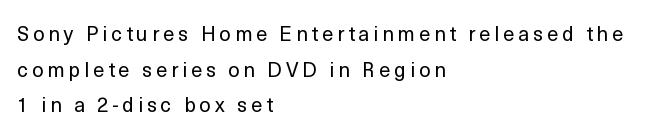
Q: Is the text bold? A: No.
Q: Is the text italic (slanted)? A: No, it is upright.
Q: Is the text underlined? A: No.
Q: How is the paragraph aligned? A: Left-aligned.
Q: Is the spacing between letters normal or unusually wide? A: Unusually wide.
